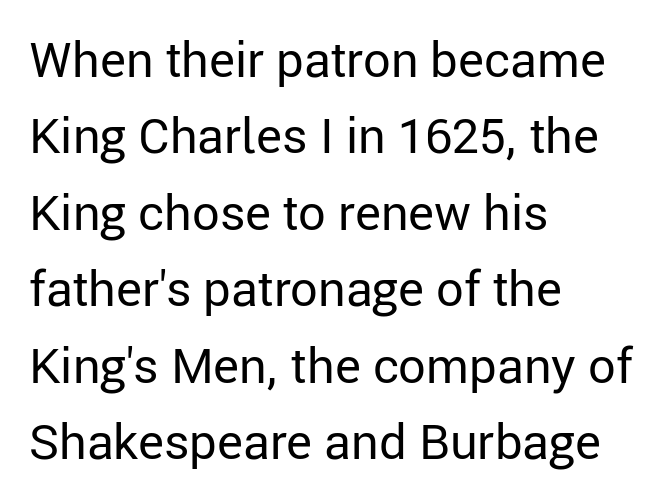
{"serif": "no", "italic": "no", "bold": "no", "weight": "regular", "width": "normal", "stroke_contrast": "low", "x_height": "medium", "monospaced": "no", "underline": "no", "align": "left", "line_spacing": "normal", "line_spacing_ratio": 1.56, "letter_spacing": "normal", "letter_spacing_em": 0.0, "glyph_px": 49}
